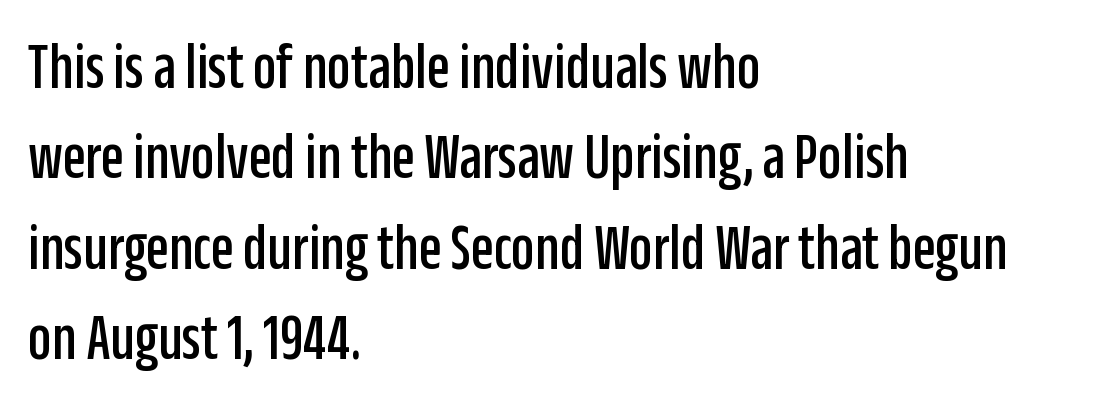
The image shows 66 px condensed sans-serif type, upright; set left-aligned, normal line spacing (1.37x), normal letter spacing, not underlined; low stroke contrast and a large x-height.
